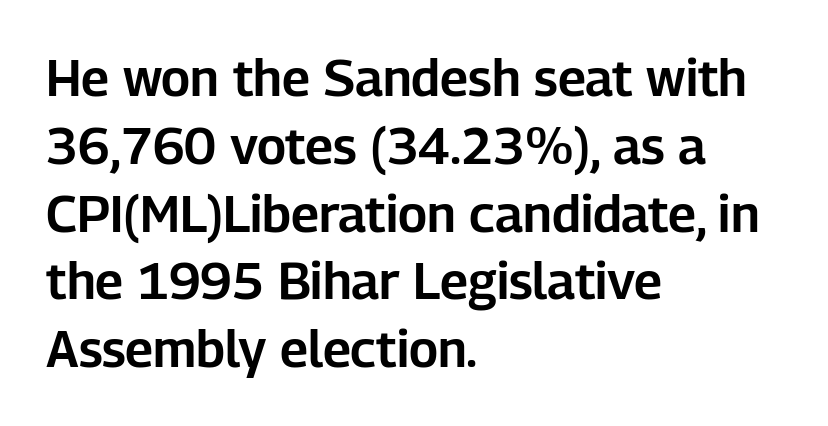
{"serif": "no", "italic": "no", "width": "normal", "stroke_contrast": "low", "x_height": "medium", "monospaced": "no", "underline": "no", "align": "left", "line_spacing": "normal", "line_spacing_ratio": 1.33, "letter_spacing": "normal", "letter_spacing_em": 0.0, "glyph_px": 51}
